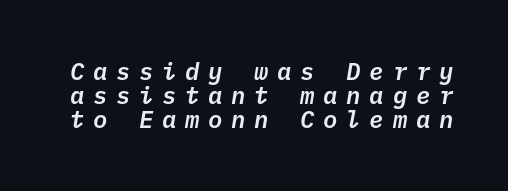
You could barely slide anything between these rows. Any mark beneath the type? The region is blank. In terms of letterspacing, this is a distinctly airy, spread setting. Does the lettering tilt? It does — this is italic.
